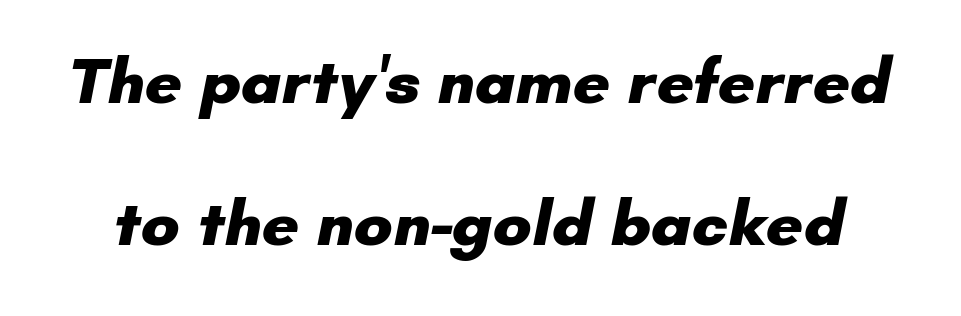
The image shows 65 px heavy sans-serif type; set loose line spacing (2.18x), normal letter spacing, not underlined; low stroke contrast and a small x-height.
